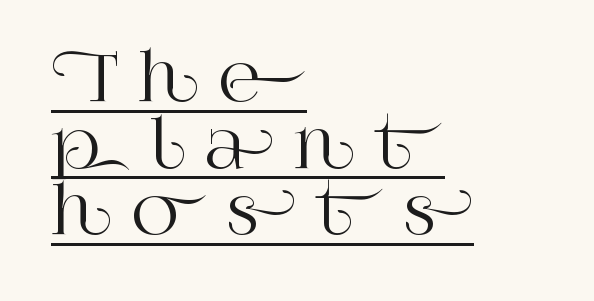
The image shows 64 px serif type, upright; set left-aligned, tight line spacing (1.04x), unusually wide letter spacing (+0.3 em), underlined; high stroke contrast and a large x-height.
